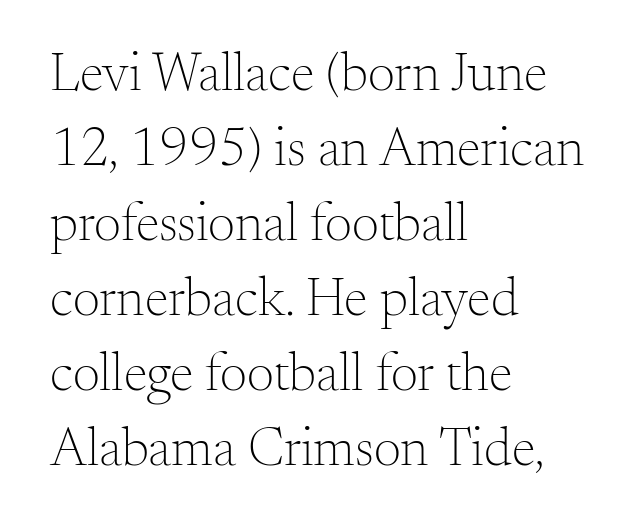
Q: Is the text bold? A: No.
Q: Is the text italic (slanted)? A: No, it is upright.
Q: Is the typeface a serif or a sans-serif typeface? A: Serif.
Q: Is the text underlined? A: No.
Q: How is the paragraph aligned? A: Left-aligned.
Q: Is the spacing between letters normal or unusually wide? A: Normal.
Q: Is the spacing between lines tight, normal or loose? A: Normal.
Q: Width (condensed, normal, or wide)? A: Normal.
Q: Stroke contrast? A: Medium.
Q: x-height? A: Small.
Q: Monospaced? A: No.
